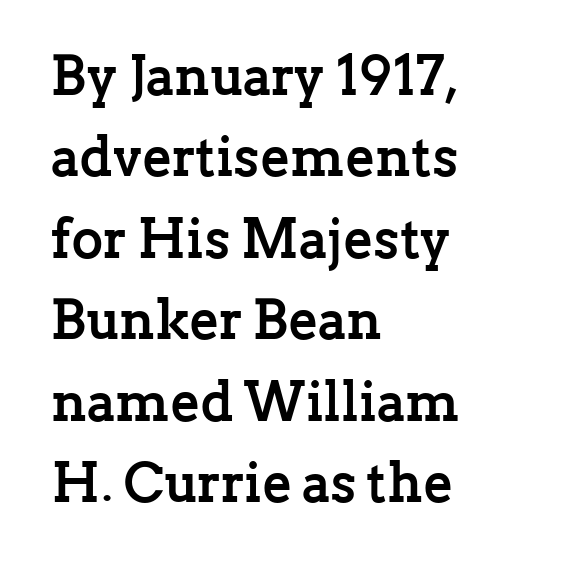
{"serif": "yes", "italic": "no", "bold": "yes", "weight": "semibold", "width": "normal", "stroke_contrast": "low", "x_height": "medium", "monospaced": "no", "underline": "no", "align": "left", "line_spacing": "normal", "line_spacing_ratio": 1.48, "letter_spacing": "normal", "letter_spacing_em": 0.0, "glyph_px": 55}
